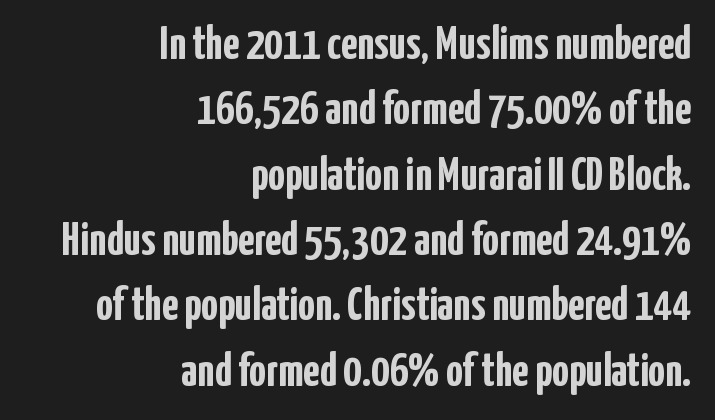
{"serif": "no", "italic": "no", "bold": "yes", "weight": "semibold", "width": "condensed", "stroke_contrast": "low", "x_height": "medium", "monospaced": "no", "underline": "no", "align": "right", "line_spacing": "normal", "line_spacing_ratio": 1.39, "letter_spacing": "normal", "letter_spacing_em": 0.0, "glyph_px": 47}
